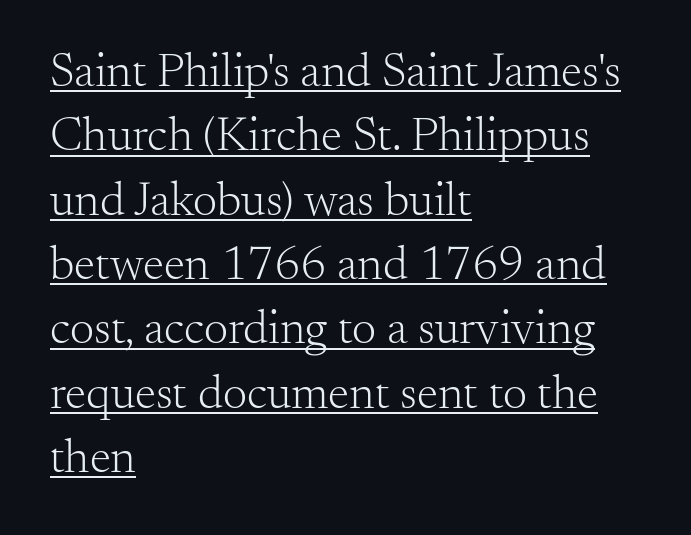
The image shows 48 px light serif type, upright; set left-aligned, normal line spacing (1.34x), normal letter spacing, underlined; medium stroke contrast and a small x-height.
